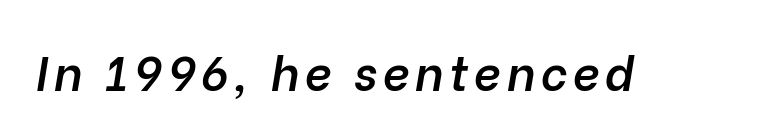
{"italic": "yes", "lean": "right", "slant_degrees": 10, "bold": "semi", "weight": "semibold", "width": "normal", "stroke_contrast": "low", "x_height": "medium", "monospaced": "no", "underline": "no", "glyph_px": 47}
